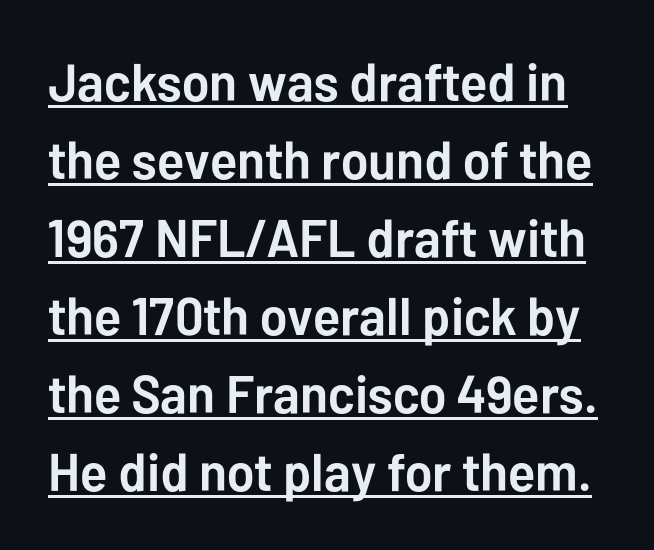
The image shows 53 px semibold sans-serif type, upright; set normal line spacing (1.47x), normal letter spacing, underlined; low stroke contrast and a medium x-height.
